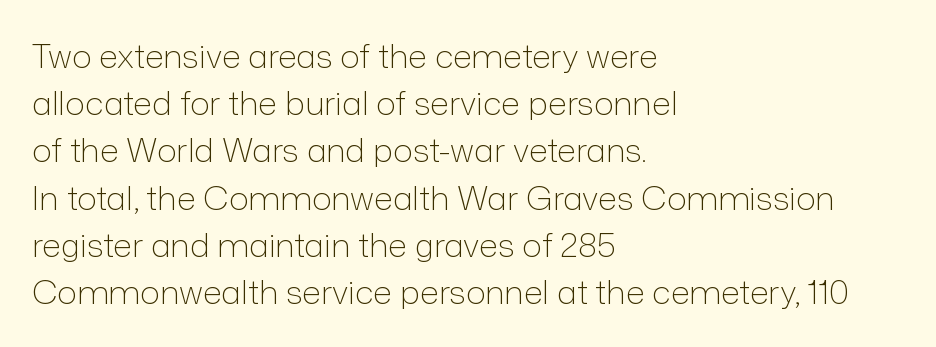
{"serif": "no", "italic": "no", "bold": "no", "weight": "light", "width": "normal", "stroke_contrast": "low", "x_height": "medium", "monospaced": "no", "underline": "no", "align": "left", "line_spacing": "normal", "line_spacing_ratio": 1.43, "letter_spacing": "normal", "letter_spacing_em": 0.0, "glyph_px": 33}
